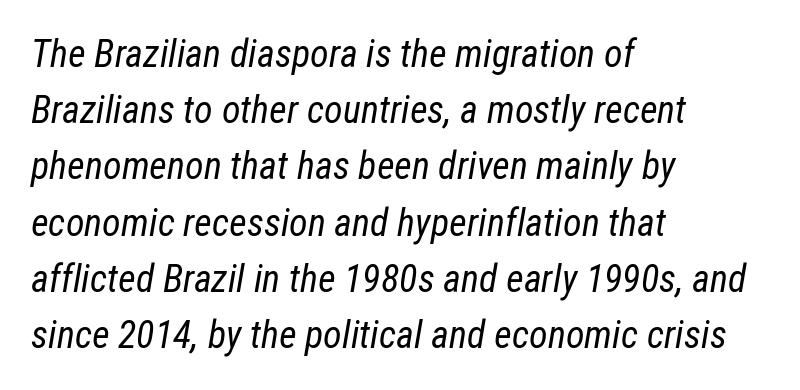
If you drew a ruler down the left edge, every line would touch it. You could call the tracking neutral — neither tight nor loose. Honestly, the row spacing looks completely unremarkable. Check under the words: just untouched page. Summary of weight: not heavy and not bold. Note the varied advance widths — an 'i' is clearly narrower than an 'm'.
